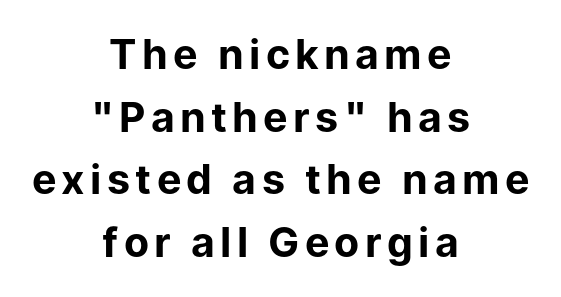
{"serif": "no", "italic": "no", "bold": "yes", "weight": "bold", "width": "normal", "stroke_contrast": "low", "x_height": "medium", "monospaced": "no", "underline": "no", "align": "center", "line_spacing": "normal", "line_spacing_ratio": 1.53, "glyph_px": 41}
